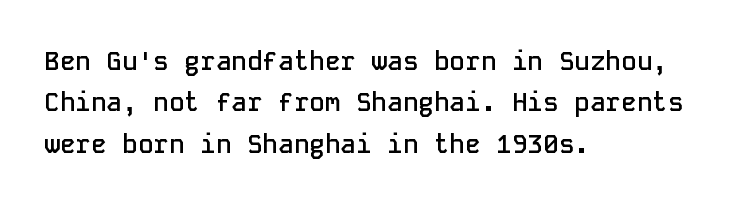
The lines are quadded left. Descenders hang freely into open space. Semibold letterforms, between regular and bold. Observe the ordinary spacing: letters are neighbours, not strangers.
